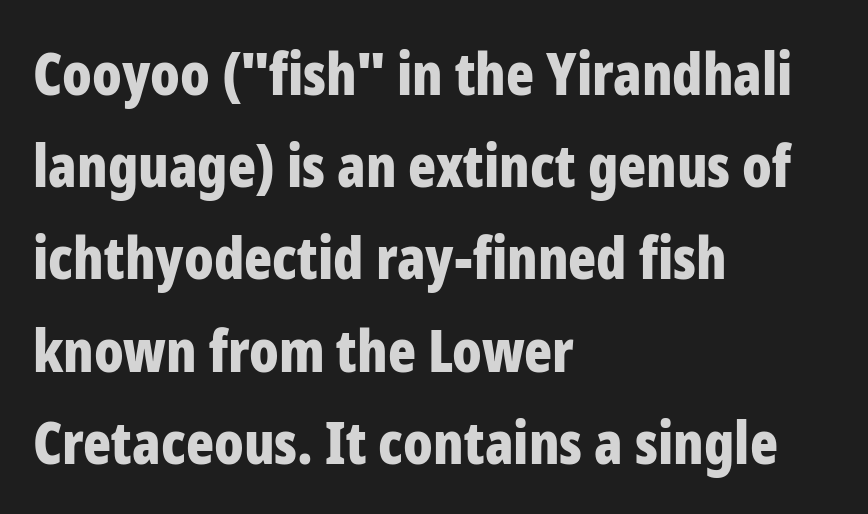
Words appear dense and cohesive because spacing is normal. The foot of each line stays bare and open. The lettering stays uniformly vertical, giving the passage a roman look. The designer left line spacing at the default. The lines are quadded left.
